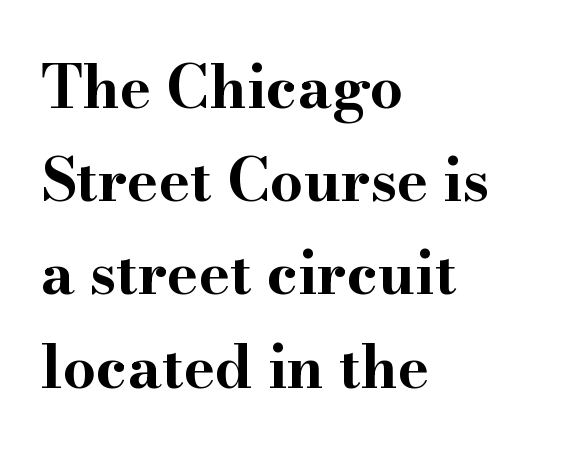
{"serif": "yes", "italic": "no", "bold": "yes", "weight": "bold", "width": "wide", "stroke_contrast": "high", "x_height": "small", "monospaced": "no", "underline": "no", "align": "left", "line_spacing": "normal", "line_spacing_ratio": 1.58, "letter_spacing": "normal", "letter_spacing_em": 0.0, "glyph_px": 59}
